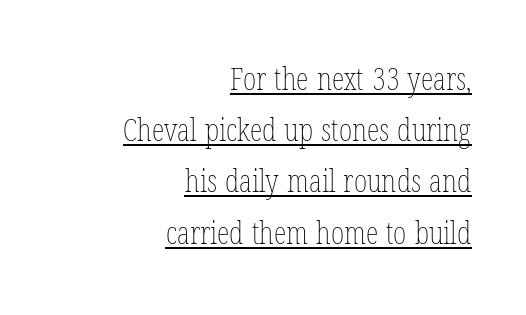
{"italic": "no", "bold": "no", "weight": "thin", "width": "condensed", "stroke_contrast": "low", "x_height": "medium", "monospaced": "no", "underline": "yes", "align": "right", "line_spacing": "normal", "line_spacing_ratio": 1.6, "letter_spacing": "normal", "letter_spacing_em": 0.0, "glyph_px": 32}
